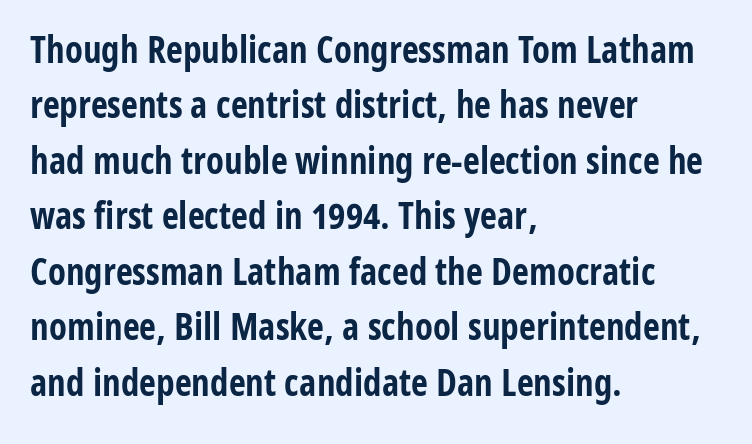
Check where the strokes stop: nothing finishes them off — pure sans. Alignment: flush left. Here the designer chose a conventional face with non-uniform glyph widths. The rendering uses a bold face; every stroke is thick and dark. Vertical strokes here are truly vertical. Normally led — the rows are evenly, conventionally spaced.
